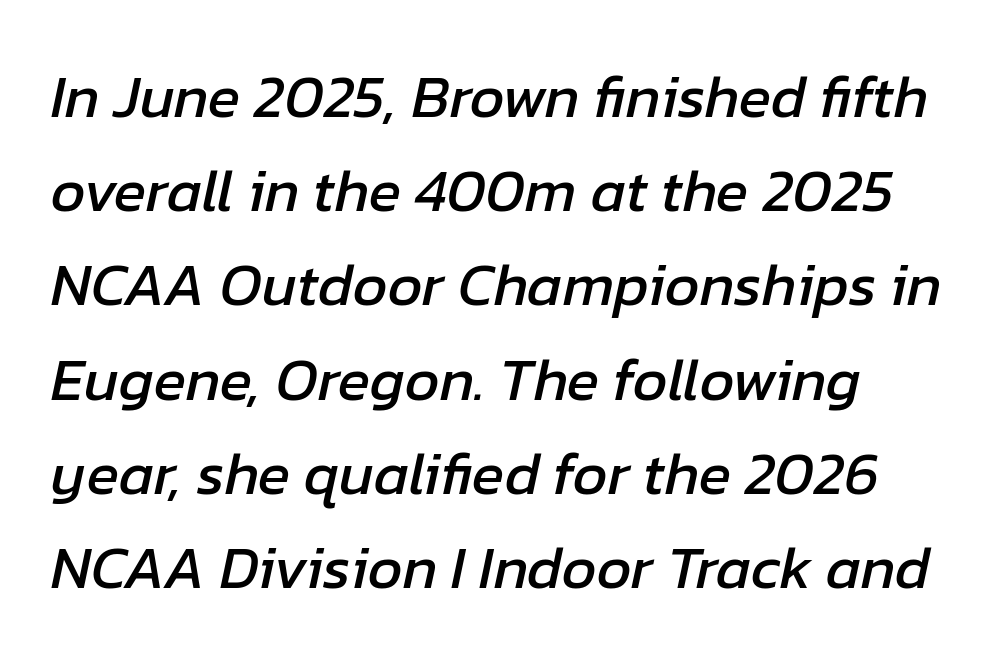
{"italic": "yes", "lean": "right", "slant_degrees": 12, "width": "normal", "stroke_contrast": "low", "x_height": "medium", "monospaced": "no", "underline": "no", "align": "left", "line_spacing": "normal", "line_spacing_ratio": 1.57, "letter_spacing": "normal", "letter_spacing_em": 0.0, "glyph_px": 60}
